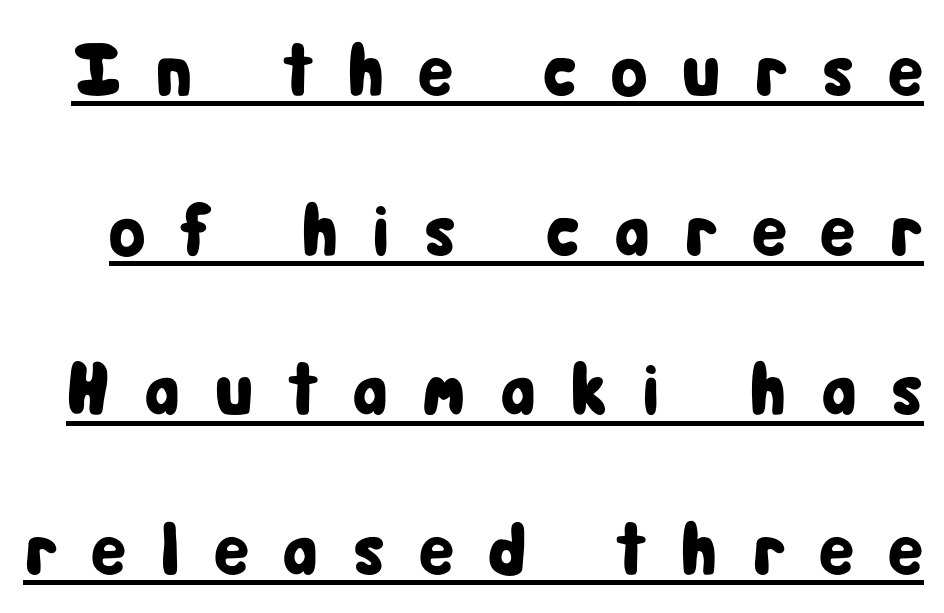
The image shows 75 px condensed sans-serif type, upright; set loose line spacing (2.13x), unusually wide letter spacing (+0.45 em), underlined; low stroke contrast and a medium x-height.
